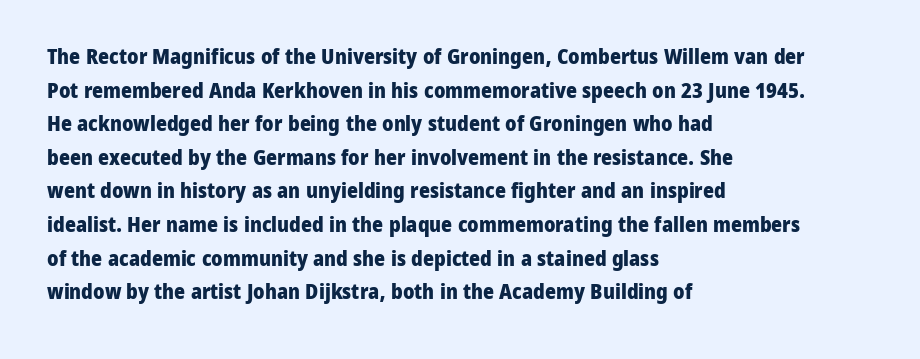
{"italic": "no", "bold": "yes", "underline": "no", "align": "left", "line_spacing": "normal", "line_spacing_ratio": 1.6, "letter_spacing": "normal", "letter_spacing_em": 0.0, "glyph_px": 21}
